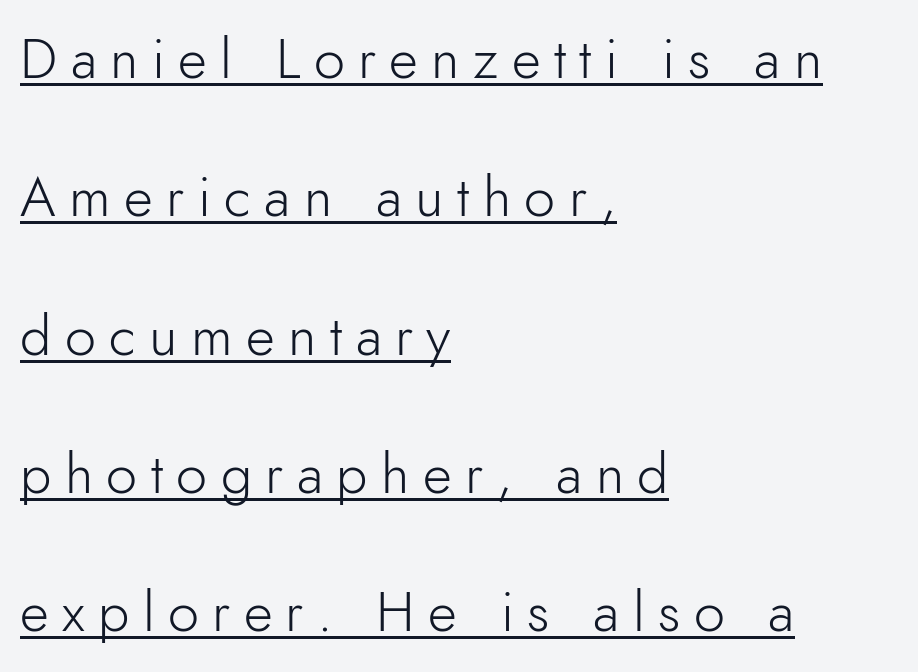
{"serif": "no", "italic": "no", "bold": "no", "weight": "light", "width": "normal", "stroke_contrast": "low", "x_height": "small", "monospaced": "no", "underline": "yes", "align": "left", "line_spacing": "loose", "line_spacing_ratio": 2.47, "letter_spacing": "wide", "letter_spacing_em": 0.24, "glyph_px": 56}
